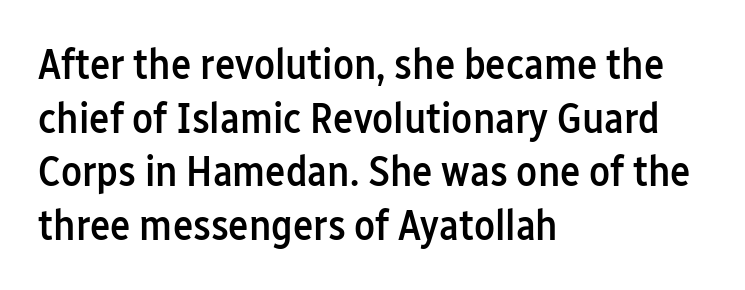
Q: Is the text bold? A: Semi-bold.
Q: Is the text italic (slanted)? A: No, it is upright.
Q: Is the typeface a serif or a sans-serif typeface? A: Sans-serif.
Q: Is the text underlined? A: No.
Q: How is the paragraph aligned? A: Left-aligned.
Q: Is the spacing between letters normal or unusually wide? A: Normal.
Q: Is the spacing between lines tight, normal or loose? A: Normal.
Q: Width (condensed, normal, or wide)? A: Condensed.
Q: Stroke contrast? A: Low.
Q: x-height? A: Medium.
Q: Monospaced? A: No.
